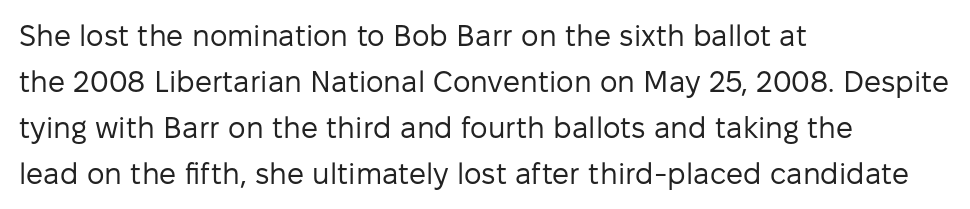
{"serif": "no", "italic": "no", "bold": "no", "weight": "regular", "width": "normal", "stroke_contrast": "low", "x_height": "medium", "monospaced": "no", "underline": "no", "align": "left", "line_spacing": "normal", "line_spacing_ratio": 1.53, "letter_spacing": "normal", "letter_spacing_em": 0.0, "glyph_px": 30}
